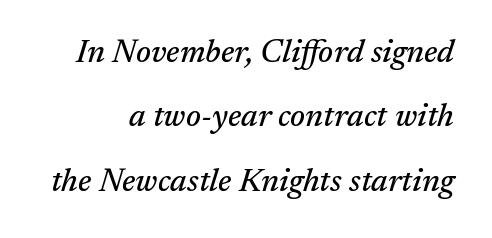
{"serif": "yes", "italic": "yes", "lean": "right", "slant_degrees": 17, "width": "normal", "stroke_contrast": "medium", "x_height": "medium", "monospaced": "no", "underline": "no", "line_spacing": "loose", "line_spacing_ratio": 2.01, "letter_spacing": "normal", "letter_spacing_em": 0.0, "glyph_px": 32}
